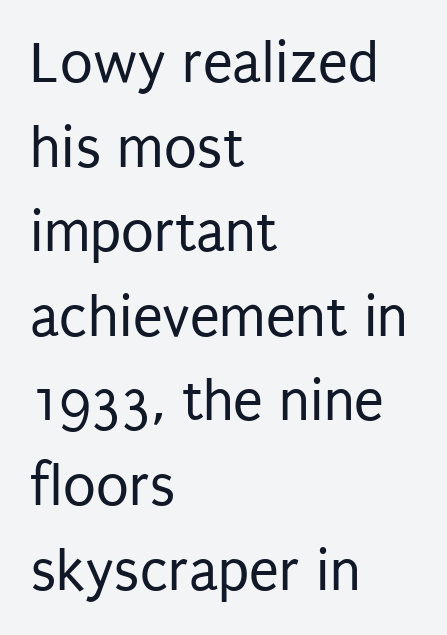
The letters stand straight up with perfectly vertical stems. Line starts are locked; line ends wander. Type without underlining. The line-height multiplier appears to be the usual default.
